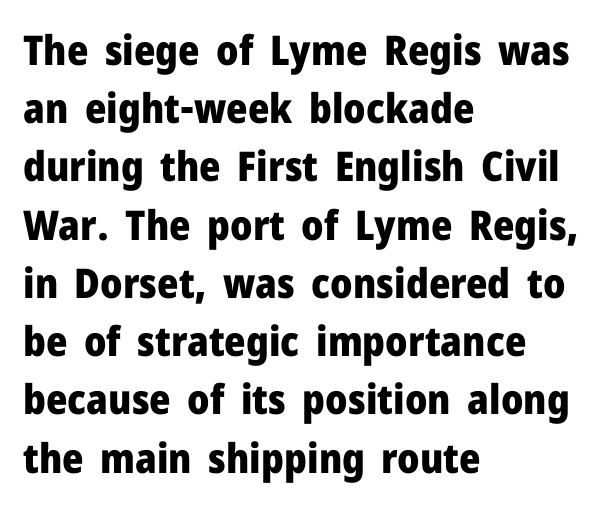
Glance below the letters and you will spot only blank space. Every stem runs plumb, perpendicular to the baseline. The typesetting leans heavy: a genuine bold. The rendering keeps characters at their native spacing.
